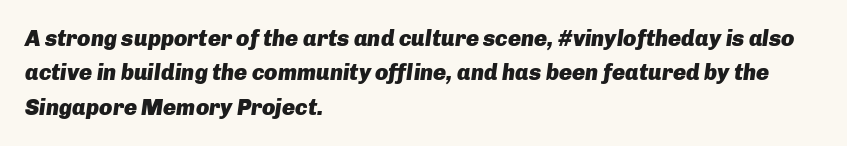
Q: Is the text bold? A: Yes.
Q: Is the text italic (slanted)? A: Yes, it leans right by about 8 degrees.
Q: Is the text underlined? A: No.
Q: How is the paragraph aligned? A: Left-aligned.
Q: Is the spacing between letters normal or unusually wide? A: Normal.
Q: Is the spacing between lines tight, normal or loose? A: Normal.
